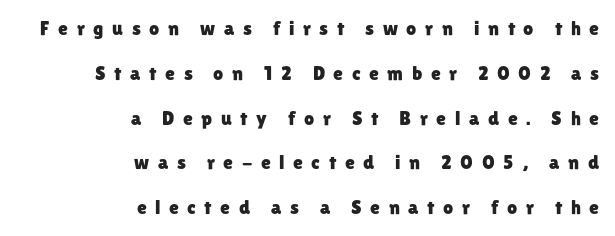
{"italic": "no", "underline": "no", "align": "right", "line_spacing": "loose", "line_spacing_ratio": 2.24, "letter_spacing": "wide", "letter_spacing_em": 0.43, "glyph_px": 20}
